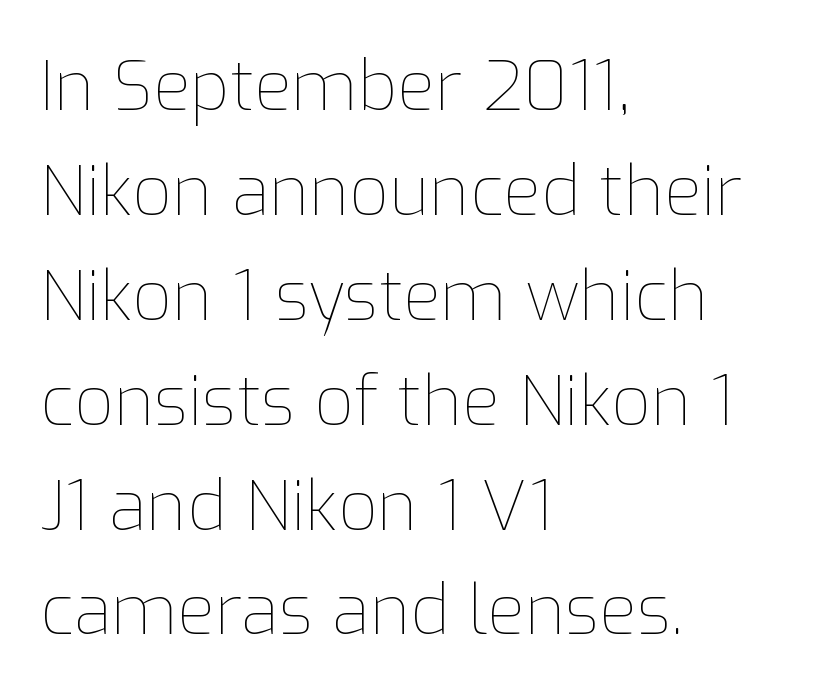
Caption: face not bold, strokes unweighted. A typesetter would call this leading conventional body-copy spacing. The passage shown is typed in a proportional face where columns would drift. Ascenders rise straight up at ninety degrees. Tracking here is standard; glyphs follow each other at the usual distance. Line beginnings align vertically; line endings do not.
